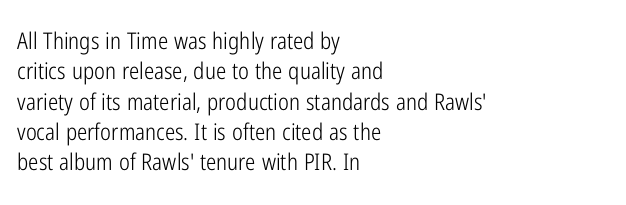
The space directly below the letters is spotless. Caption: standard tracking, unaltered. Vertically, the passage feels balanced, rows spaced as you'd expect. Does the lettering tilt? It doesn't — this is upright.
